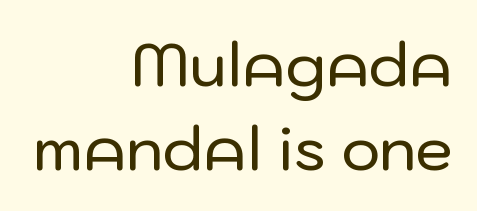
Any mark beneath the type? The region is blank. This block has exactly the height ordinary leading produces. If you drew a line through each stem, it would be perfectly vertical. Short and long lines alike share a common ending point at right.
